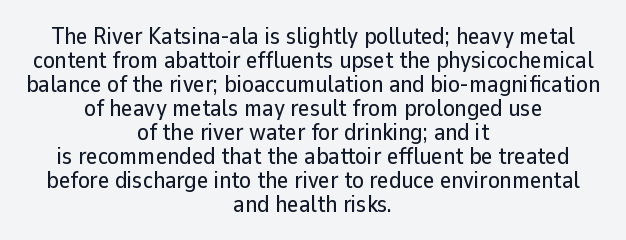
Q: Is the text italic (slanted)? A: No, it is upright.
Q: Is the text underlined? A: No.
Q: How is the paragraph aligned? A: Centered.
Q: Is the spacing between letters normal or unusually wide? A: Normal.
Q: Is the spacing between lines tight, normal or loose? A: Tight.
